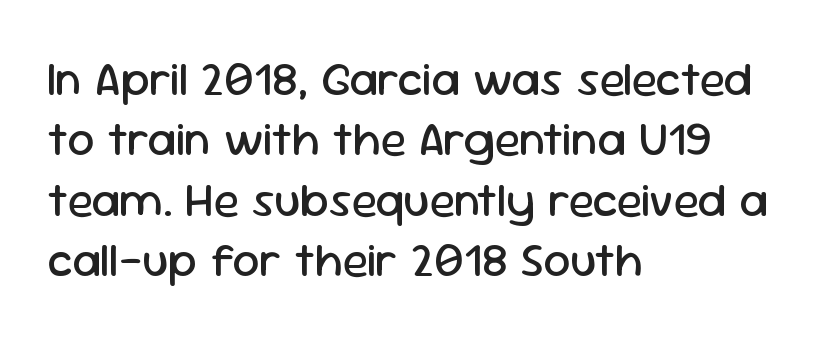
The image shows 48 px regular-weight sans-serif type, upright; set left-aligned, normal line spacing (1.26x), normal letter spacing, not underlined; low stroke contrast and a medium x-height.
